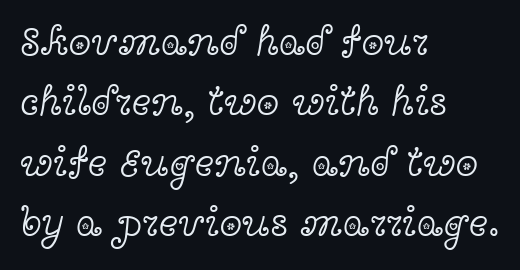
Q: Is the text bold? A: No.
Q: Is the text italic (slanted)? A: No, it is upright.
Q: Is the typeface a serif or a sans-serif typeface? A: Serif.
Q: Is the text underlined? A: No.
Q: How is the paragraph aligned? A: Left-aligned.
Q: Is the spacing between letters normal or unusually wide? A: Normal.
Q: Is the spacing between lines tight, normal or loose? A: Normal.
Q: Width (condensed, normal, or wide)? A: Wide.
Q: x-height? A: Medium.
Q: Monospaced? A: No.
